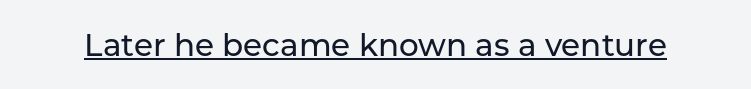
{"serif": "no", "italic": "no", "width": "normal", "stroke_contrast": "low", "x_height": "medium", "monospaced": "no", "underline": "yes", "letter_spacing": "normal", "letter_spacing_em": 0.0, "glyph_px": 31}
